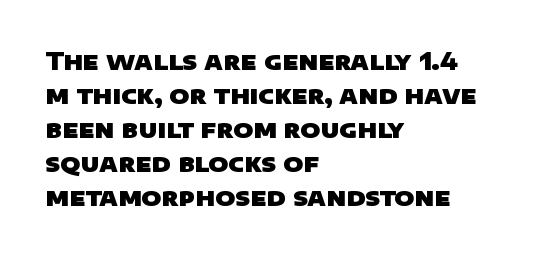
Q: Is the text bold? A: Yes.
Q: Is the text underlined? A: No.
Q: How is the paragraph aligned? A: Left-aligned.
Q: Is the spacing between letters normal or unusually wide? A: Normal.
Q: Is the spacing between lines tight, normal or loose? A: Normal.
